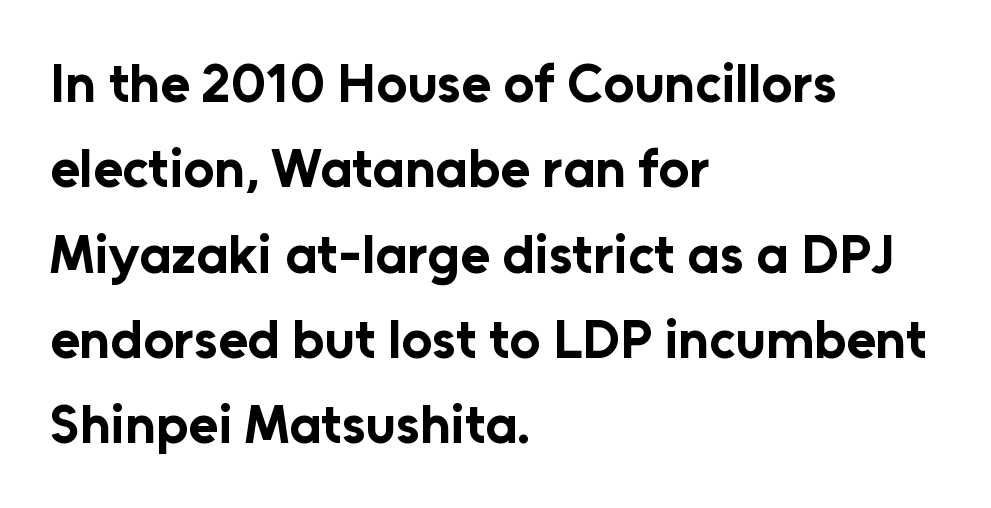
The image shows 54 px bold sans-serif type, upright; set left-aligned, normal line spacing (1.58x), normal letter spacing, not underlined; low stroke contrast and a medium x-height.
